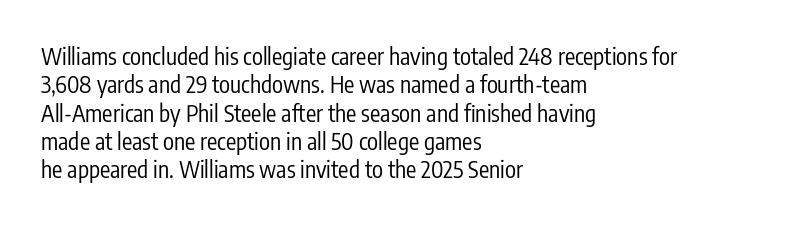
Nobody touched the tracking dial on this one. Visually the block forms a straight wall on the left and a jagged coastline on the right. Posture: upright roman. Beneath every word, the page is bare.
